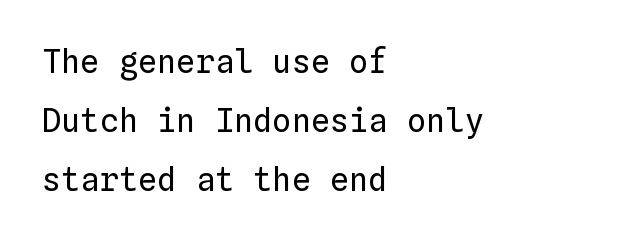
The image shows 32 px regular-weight type, upright, monospaced; set left-aligned, line spacing 1.85x, normal letter spacing, not underlined; low stroke contrast and a medium x-height.
